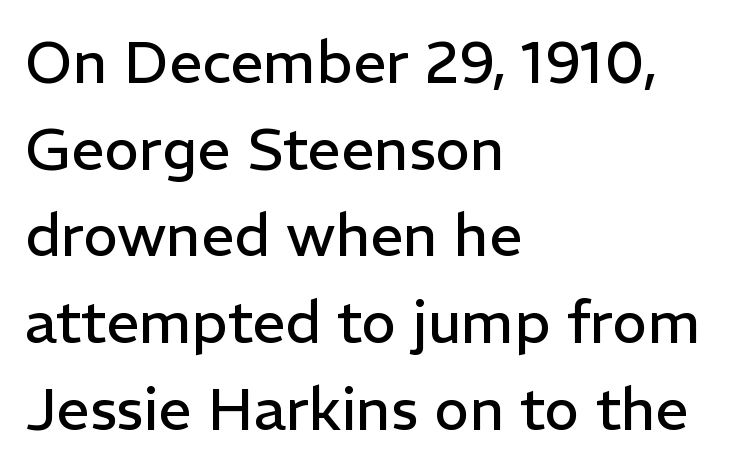
Q: Is the text bold? A: No.
Q: Is the text italic (slanted)? A: No, it is upright.
Q: Is the typeface a serif or a sans-serif typeface? A: Sans-serif.
Q: Is the text underlined? A: No.
Q: How is the paragraph aligned? A: Left-aligned.
Q: Is the spacing between letters normal or unusually wide? A: Normal.
Q: Is the spacing between lines tight, normal or loose? A: Normal.
Q: Width (condensed, normal, or wide)? A: Normal.
Q: Stroke contrast? A: Low.
Q: x-height? A: Medium.
Q: Monospaced? A: No.
